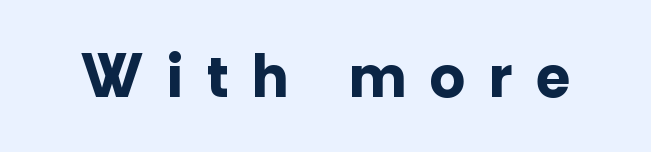
The rendering uses natural spacing where letterforms have individual widths. Someone cranked the tracking dial way up on this one. Do the letters lean? They stand straight. Nothing sits at the stroke ends, so this counts as sans-serif.
